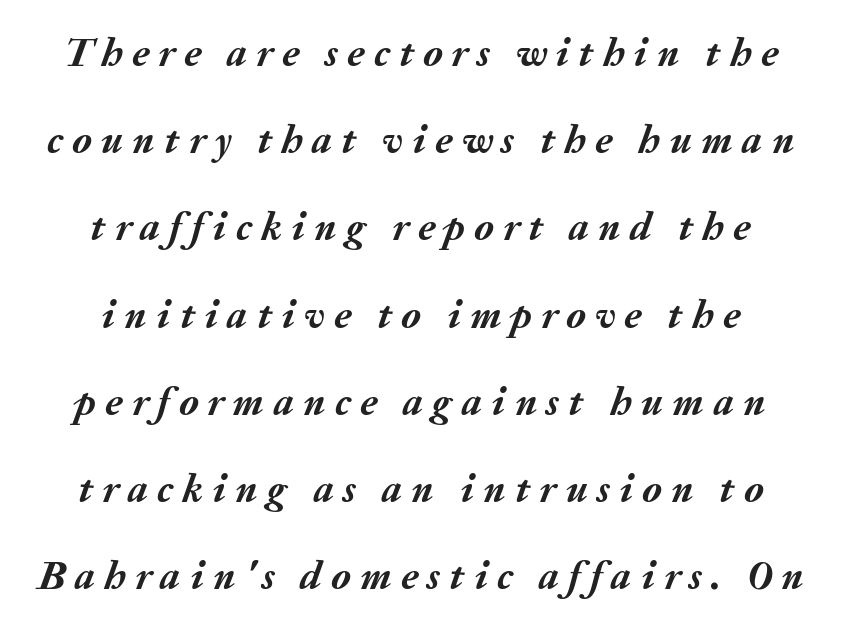
Q: Is the text bold? A: Yes.
Q: Is the text italic (slanted)? A: Yes, it leans right by about 20 degrees.
Q: Is the text underlined? A: No.
Q: Is the spacing between letters normal or unusually wide? A: Unusually wide.
Q: Is the spacing between lines tight, normal or loose? A: Loose.
Q: Width (condensed, normal, or wide)? A: Normal.
Q: Stroke contrast? A: Medium.
Q: x-height? A: Medium.
Q: Monospaced? A: No.
